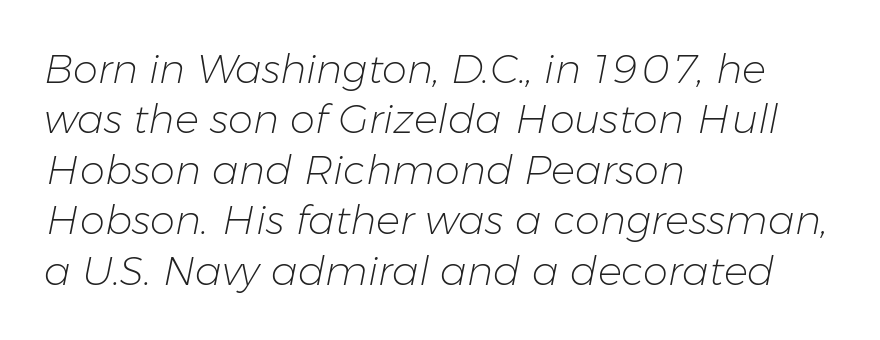
{"italic": "yes", "lean": "right", "slant_degrees": 11, "bold": "no", "weight": "light", "width": "normal", "stroke_contrast": "low", "x_height": "medium", "monospaced": "no", "underline": "no", "align": "left", "line_spacing": "normal", "line_spacing_ratio": 1.26, "letter_spacing": "normal", "letter_spacing_em": 0.0, "glyph_px": 40}
